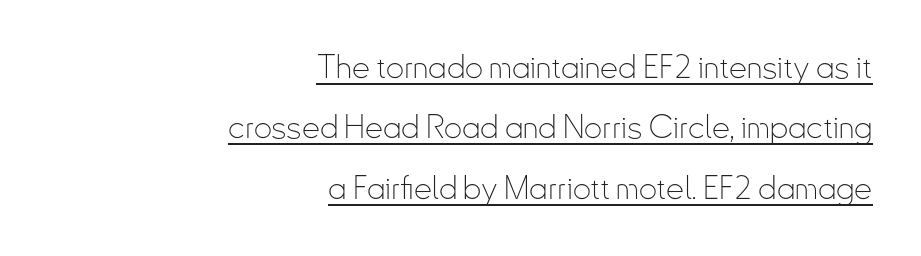
Every stem runs plumb, perpendicular to the baseline. This sample uses a sans-serif face. The passage is arranged like a letterhead date or caption credit — flush right. Standard letterfit; no display-style spreading of the glyphs. Stroke mass is kept to a normal reading level or below.
